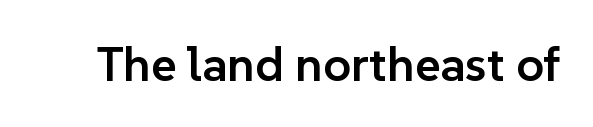
{"serif": "no", "italic": "no", "bold": "semi", "weight": "semibold", "width": "normal", "stroke_contrast": "low", "x_height": "medium", "monospaced": "no", "underline": "no", "letter_spacing": "normal", "letter_spacing_em": 0.0, "glyph_px": 49}
